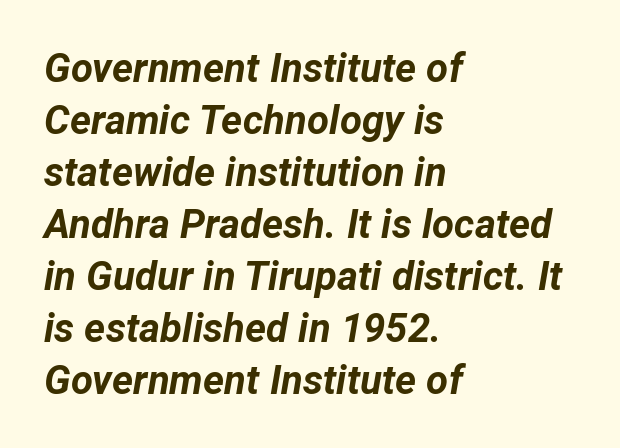
Q: Is the text bold? A: Yes.
Q: Is the text italic (slanted)? A: Yes, it leans right by about 12 degrees.
Q: Is the text underlined? A: No.
Q: How is the paragraph aligned? A: Left-aligned.
Q: Is the spacing between letters normal or unusually wide? A: Normal.
Q: Is the spacing between lines tight, normal or loose? A: Normal.
Q: Width (condensed, normal, or wide)? A: Normal.
Q: Stroke contrast? A: Low.
Q: x-height? A: Medium.
Q: Monospaced? A: No.
